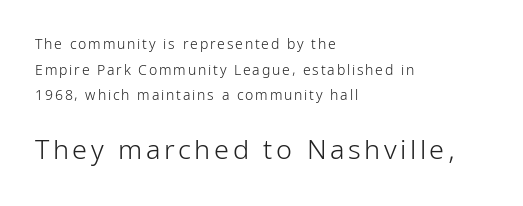
{"italic": "no", "bold": "no", "underline": "no", "align": "left", "line_spacing_ratio": 1.83, "larger_block": "second", "size_ratio": 1.93, "glyph_px": 27}
